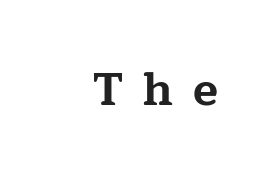
{"serif": "yes", "italic": "no", "bold": "yes", "weight": "bold", "width": "wide", "stroke_contrast": "low", "x_height": "medium", "monospaced": "no", "underline": "no", "letter_spacing": "wide", "letter_spacing_em": 0.43, "glyph_px": 46}
